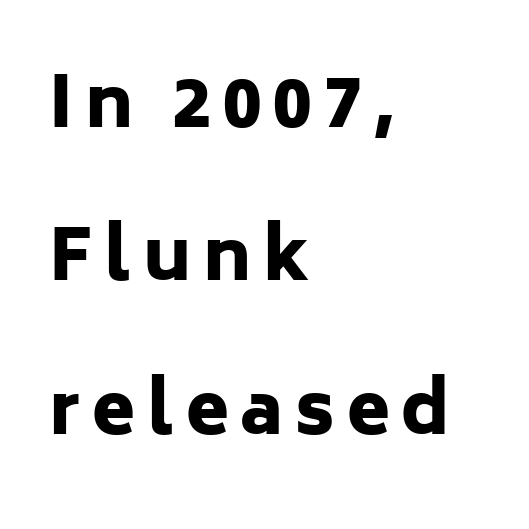
The image shows 70 px heavy sans-serif type, upright; set left-aligned, loose line spacing (2.19x), not underlined; low stroke contrast and a medium x-height.
